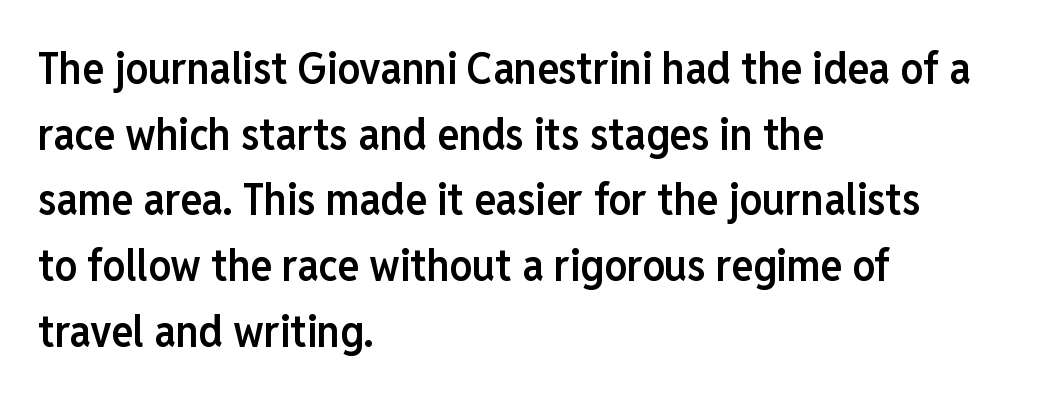
Here the designer chose a conventional face with non-uniform glyph widths. I'd describe the lettering as semibold — firm but not a full bold. Line starts are locked; line ends wander. This is the regular roman posture of the typeface.
